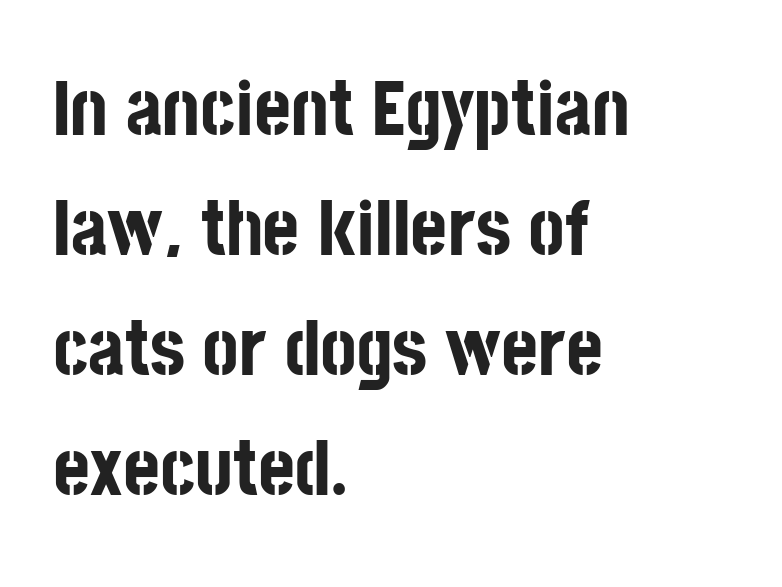
Normally led — the rows are evenly, conventionally spaced. The passage shown is typeset with a sans-serif family. Ordinary non-slanted type is in use. These words are printed bold, with thick strokes throughout.
